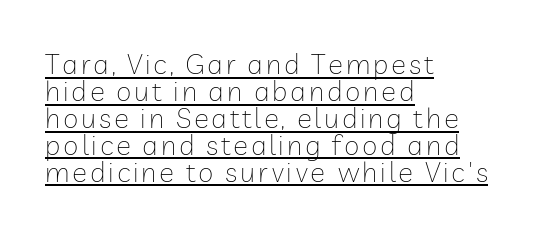
The glyphs are accompanied by a horizontal stroke just below them. A student would call this left alignment; a typographer would say flush left, rag right. Is this a sans? Yes — the strokes have no serifs. The typesetting does not lean heavy: it is not bold.
